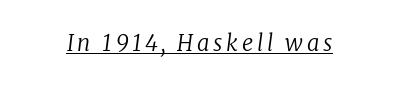
The image shows 22 px text type, italic (leaning right); set underlined.
